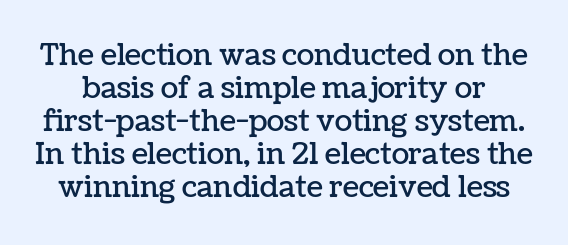
{"italic": "no", "width": "normal", "stroke_contrast": "low", "x_height": "medium", "monospaced": "no", "underline": "no", "line_spacing": "tight", "line_spacing_ratio": 1.14, "letter_spacing": "normal", "letter_spacing_em": 0.0, "glyph_px": 29}
